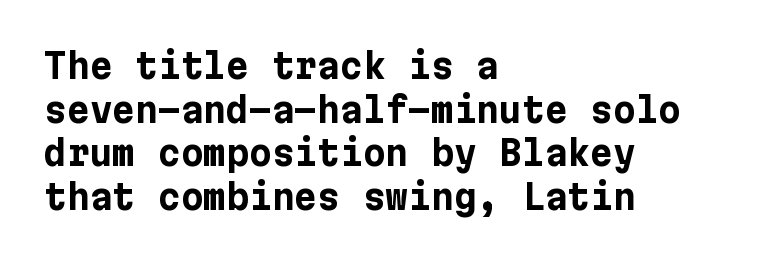
{"serif": "no", "italic": "no", "bold": "yes", "weight": "bold", "width": "normal", "stroke_contrast": "low", "x_height": "medium", "underline": "no", "align": "left", "line_spacing": "normal", "line_spacing_ratio": 1.25, "letter_spacing": "normal", "letter_spacing_em": 0.0, "glyph_px": 35}
